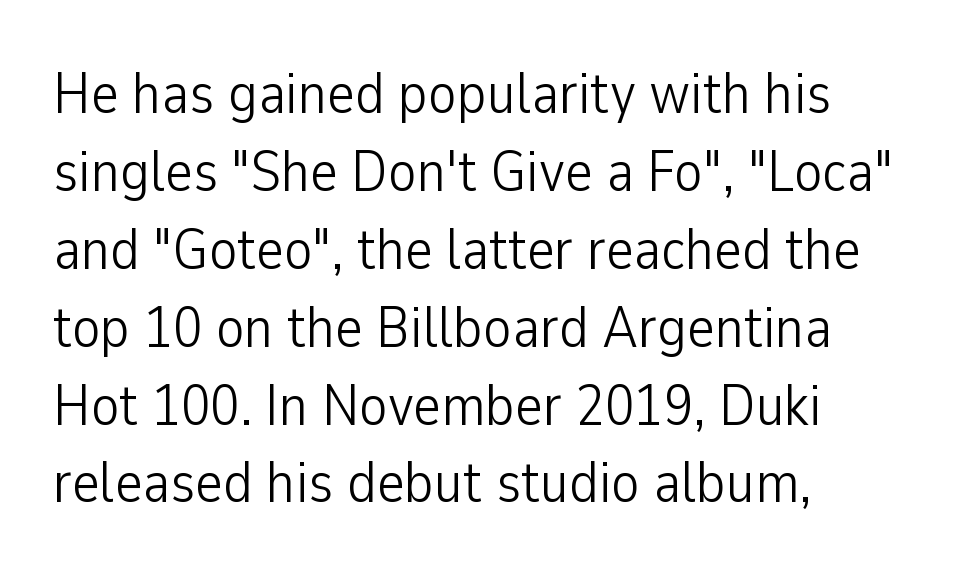
Q: Is the text bold? A: No.
Q: Is the text italic (slanted)? A: No, it is upright.
Q: Is the typeface a serif or a sans-serif typeface? A: Sans-serif.
Q: Is the text underlined? A: No.
Q: How is the paragraph aligned? A: Left-aligned.
Q: Is the spacing between letters normal or unusually wide? A: Normal.
Q: Is the spacing between lines tight, normal or loose? A: Normal.
Q: Width (condensed, normal, or wide)? A: Condensed.
Q: Stroke contrast? A: Low.
Q: x-height? A: Medium.
Q: Monospaced? A: No.
